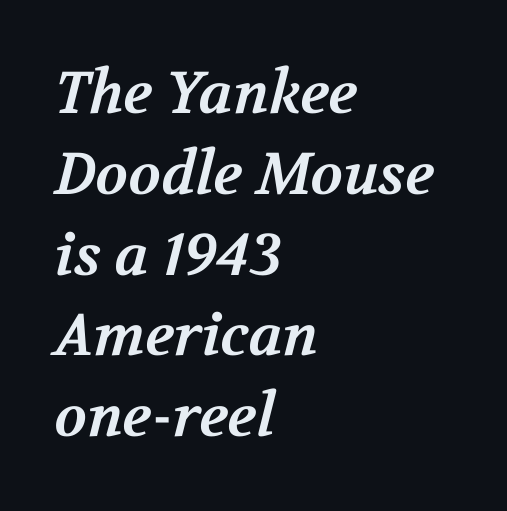
{"serif": "yes", "bold": "yes", "weight": "bold", "width": "normal", "stroke_contrast": "medium", "x_height": "medium", "monospaced": "no", "underline": "no", "align": "left", "line_spacing": "normal", "line_spacing_ratio": 1.37, "letter_spacing": "normal", "letter_spacing_em": 0.0, "glyph_px": 59}
